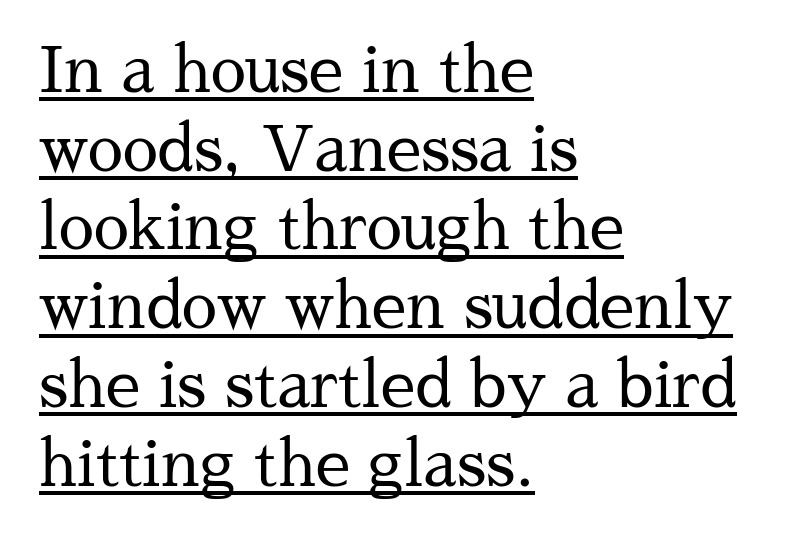
{"serif": "yes", "italic": "no", "bold": "no", "weight": "regular", "width": "normal", "stroke_contrast": "medium", "x_height": "medium", "monospaced": "no", "underline": "yes", "align": "left", "line_spacing": "normal", "line_spacing_ratio": 1.25, "letter_spacing": "normal", "letter_spacing_em": 0.0, "glyph_px": 63}
